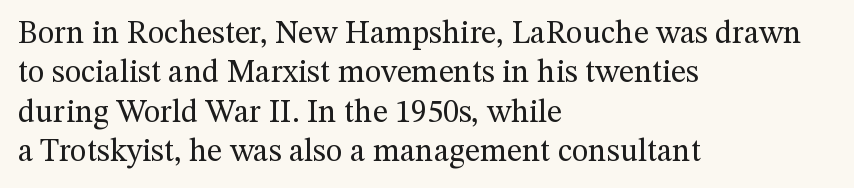
{"serif": "yes", "italic": "no", "bold": "no", "weight": "regular", "width": "normal", "stroke_contrast": "medium", "x_height": "medium", "monospaced": "no", "underline": "no", "align": "left", "line_spacing_ratio": 1.23, "letter_spacing": "normal", "letter_spacing_em": 0.0, "glyph_px": 32}
